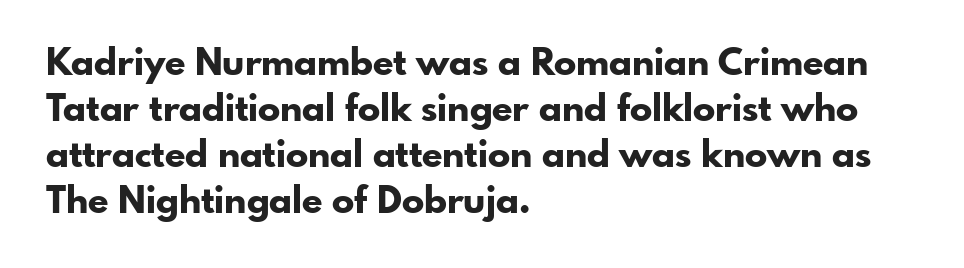
Q: Is the text bold? A: Yes.
Q: Is the text italic (slanted)? A: No, it is upright.
Q: Is the typeface a serif or a sans-serif typeface? A: Sans-serif.
Q: Is the text underlined? A: No.
Q: How is the paragraph aligned? A: Left-aligned.
Q: Is the spacing between letters normal or unusually wide? A: Normal.
Q: Width (condensed, normal, or wide)? A: Normal.
Q: Stroke contrast? A: Low.
Q: x-height? A: Small.
Q: Monospaced? A: No.
